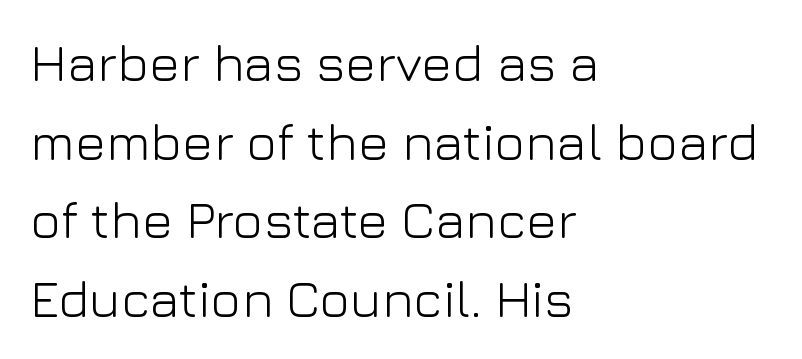
Q: Is the text bold? A: No.
Q: Is the text italic (slanted)? A: No, it is upright.
Q: Is the typeface a serif or a sans-serif typeface? A: Sans-serif.
Q: Is the text underlined? A: No.
Q: How is the paragraph aligned? A: Left-aligned.
Q: Is the spacing between letters normal or unusually wide? A: Normal.
Q: Is the spacing between lines tight, normal or loose? A: Normal.
Q: Width (condensed, normal, or wide)? A: Normal.
Q: Stroke contrast? A: Low.
Q: x-height? A: Medium.
Q: Monospaced? A: No.
